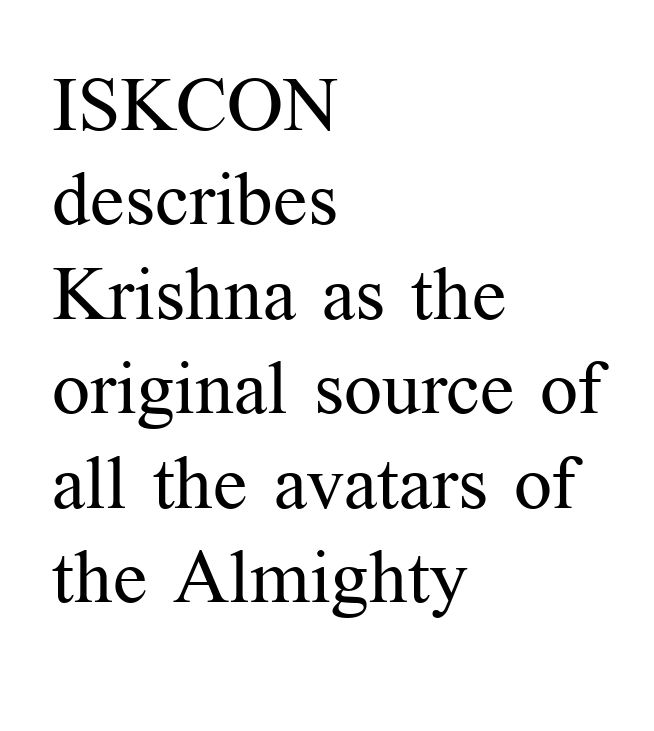
Quick note: underline off. Small tapered or slab feet sit at the stroke ends, so this counts as serif. Note the varied advance widths — an 'i' is clearly narrower than an 'm'. The letters stand upright; this is a roman face. The strokes carry an ordinary text weight at most.
